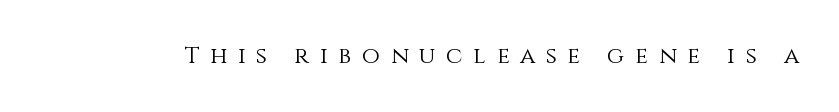
{"italic": "no", "bold": "no", "underline": "no", "letter_spacing": "wide", "letter_spacing_em": 0.47, "glyph_px": 23}
